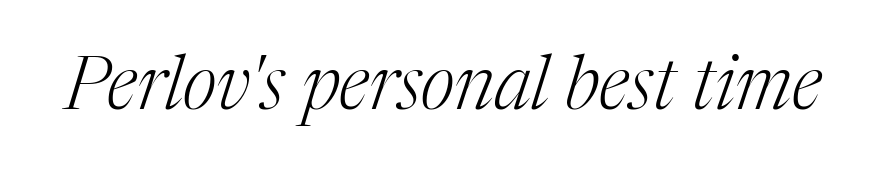
Spacing verdict: proportional, widths tailored to each character. Nobody drew a line under any word here. Designer's note — italics engaged. No chunkiness to these letters — they're not bold. A serif font was chosen for this passage.
